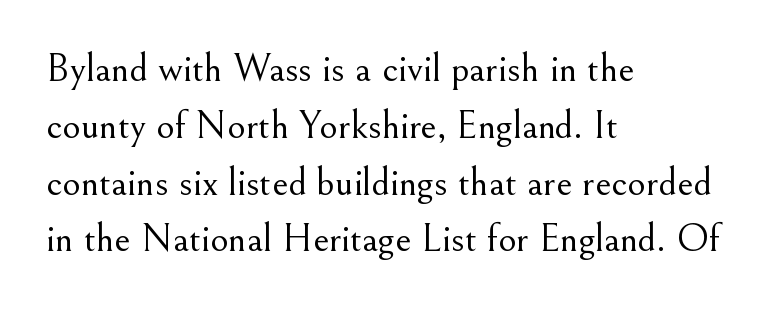
Each letter keeps its own natural width here, so spacing adapts to shape. The space directly below the letters is spotless. Characters follow at the spacing the type designer built in. In terms of letterform style, serifs are clearly present. Regular leading. Is the stroke heavy? The answer is a plain regular-or-lighter.
